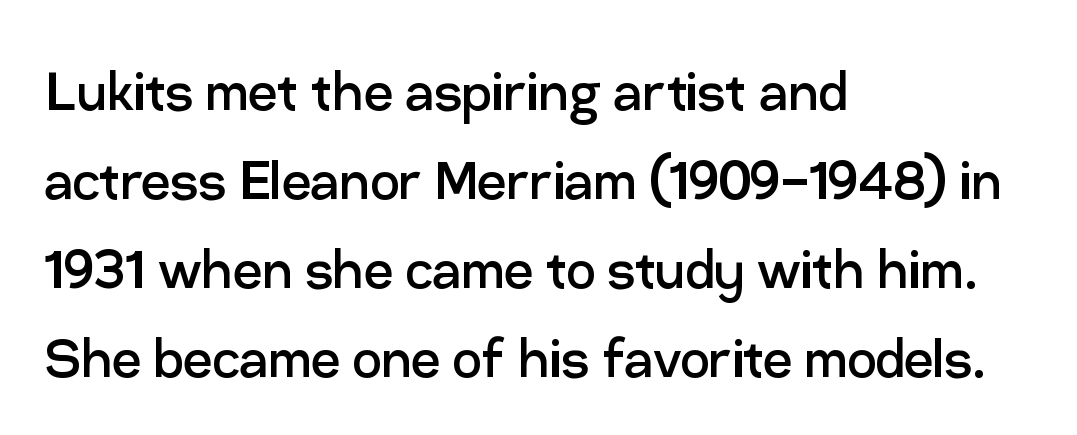
Nobody touched the tracking dial on this one. Is this a sans? Yes — the strokes have no serifs. The cut favours lightness, reaching ordinary text weight at its darkest. The typography opts for an upright posture over an oblique one. Typeset ragged right — the left edge is the straight one.
